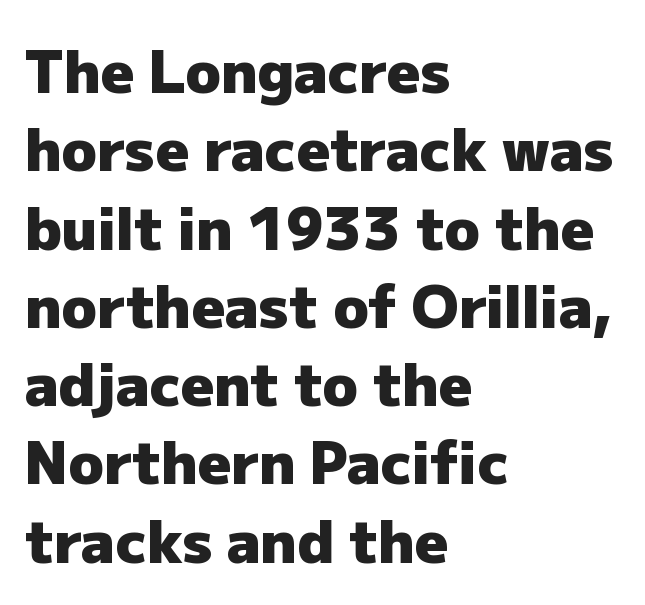
{"serif": "no", "italic": "no", "bold": "yes", "weight": "heavy", "width": "normal", "stroke_contrast": "low", "x_height": "medium", "monospaced": "no", "underline": "no", "align": "left", "line_spacing": "normal", "line_spacing_ratio": 1.35, "letter_spacing": "normal", "letter_spacing_em": 0.0, "glyph_px": 58}
